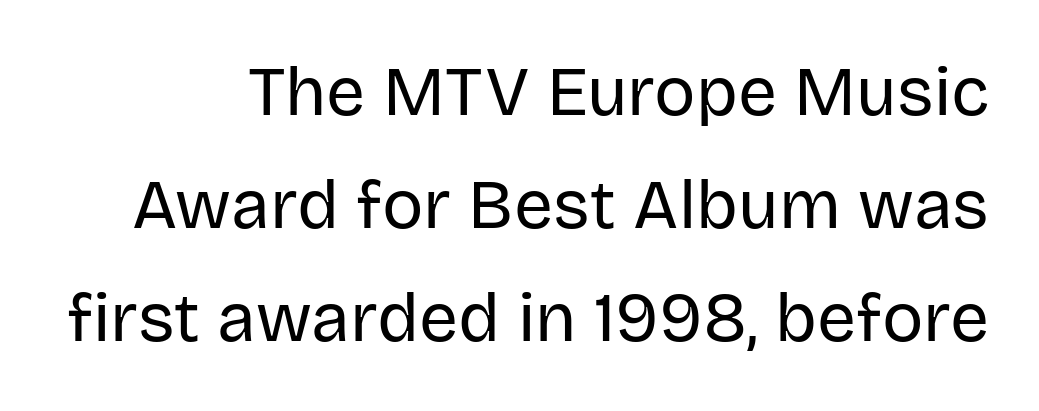
{"serif": "no", "italic": "no", "bold": "no", "weight": "regular", "width": "normal", "stroke_contrast": "low", "x_height": "large", "monospaced": "no", "underline": "no", "line_spacing": "normal", "line_spacing_ratio": 1.64, "letter_spacing": "normal", "letter_spacing_em": 0.0, "glyph_px": 69}
